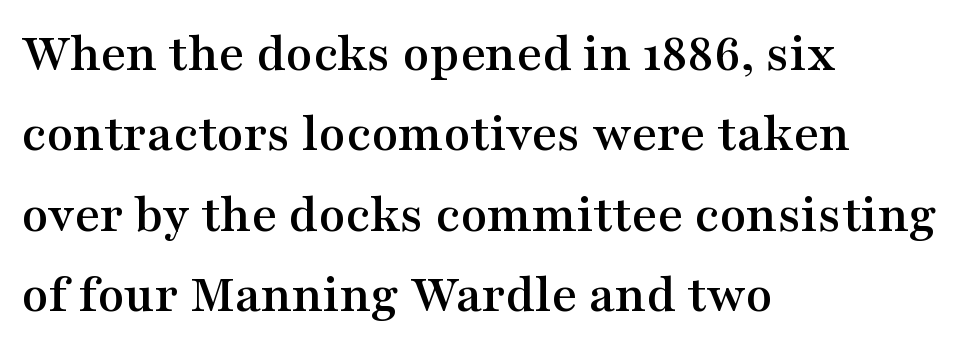
Q: Is the text italic (slanted)? A: No, it is upright.
Q: Is the typeface a serif or a sans-serif typeface? A: Serif.
Q: Is the text underlined? A: No.
Q: How is the paragraph aligned? A: Left-aligned.
Q: Is the spacing between letters normal or unusually wide? A: Normal.
Q: Is the spacing between lines tight, normal or loose? A: Normal.
Q: Width (condensed, normal, or wide)? A: Wide.
Q: Stroke contrast? A: Medium.
Q: x-height? A: Medium.
Q: Monospaced? A: No.
